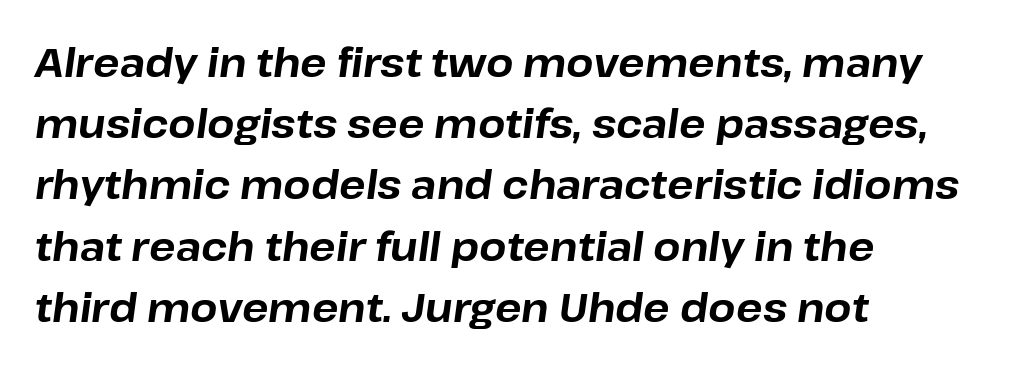
The image shows 39 px bold type, italic (leaning right); set left-aligned, normal line spacing (1.57x), normal letter spacing, not underlined; low stroke contrast and a medium x-height.
